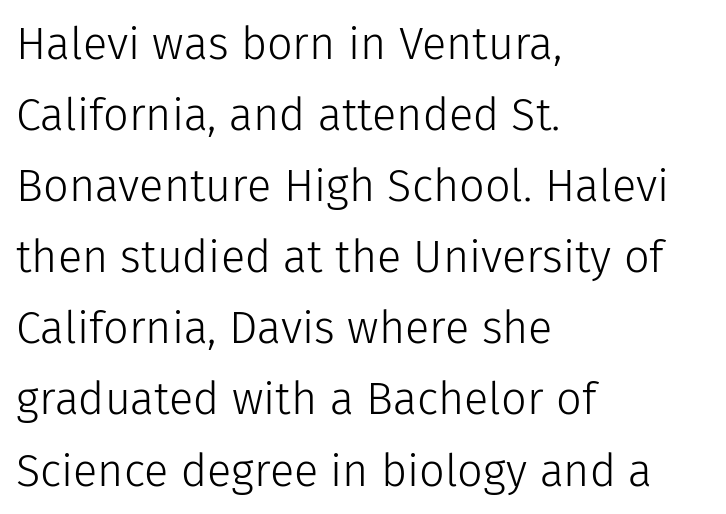
Q: Is the text bold? A: No.
Q: Is the text italic (slanted)? A: No, it is upright.
Q: Is the typeface a serif or a sans-serif typeface? A: Sans-serif.
Q: Is the text underlined? A: No.
Q: How is the paragraph aligned? A: Left-aligned.
Q: Is the spacing between letters normal or unusually wide? A: Normal.
Q: Is the spacing between lines tight, normal or loose? A: Normal.
Q: Width (condensed, normal, or wide)? A: Normal.
Q: Stroke contrast? A: Low.
Q: x-height? A: Medium.
Q: Monospaced? A: No.
